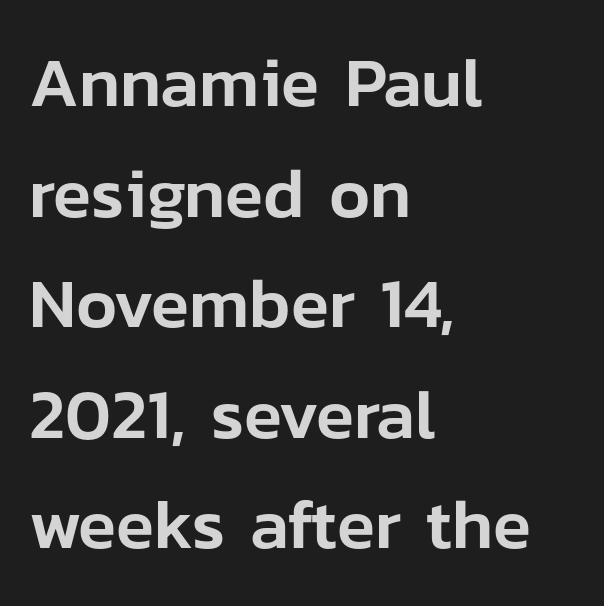
The image shows 70 px sans-serif type, upright; set left-aligned, normal line spacing (1.58x), normal letter spacing, not underlined; low stroke contrast and a medium x-height.
